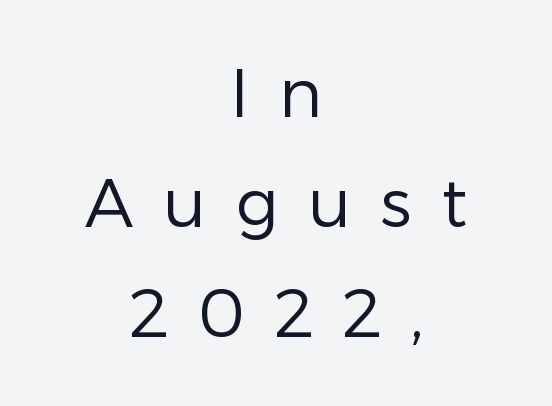
The designer went with a sans here, leaving each stem footless. Stroke thickness stays within the range of a standard reading face or lighter. Students, note that the glyphs here are deliberately spaced far apart. The face used here is proportionally spaced, like ordinary book or web type. Whoever set this chose a conventional vertical rhythm. Italic? Not at all — the glyphs are vertical.
